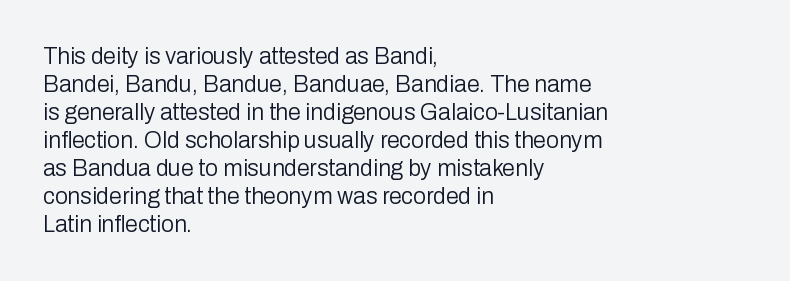
Every stem runs plumb, perpendicular to the baseline. Layout note: lines flush left. Decoration check: the copy has no underline. Short note: letters normally spaced.
